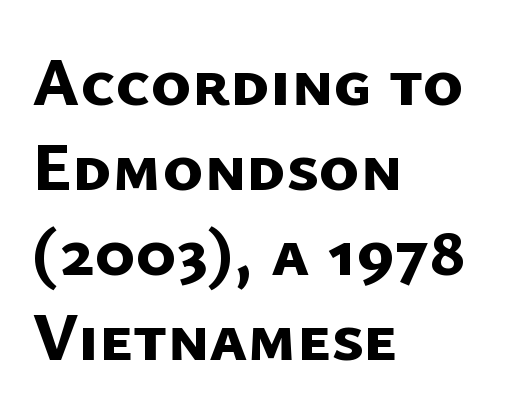
The passage shown has conventional tracking throughout. Its strokes are broad and dark, the hallmark of bold type. Lines of text with bare space underneath. The paragraph shown leans on its left margin. Varying glyph widths throughout — classic text-font behaviour. This sample uses a sans-serif face.
